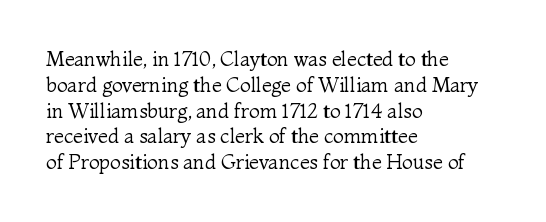
{"italic": "no", "bold": "no", "underline": "no", "align": "left", "line_spacing": "normal", "line_spacing_ratio": 1.29, "letter_spacing": "normal", "letter_spacing_em": 0.0, "glyph_px": 20}
